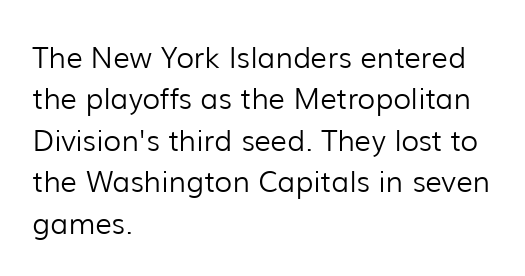
On a weight scale, this lands at 450 or below. The rendering uses natural spacing where letterforms have individual widths. Standard letterfit; no display-style spreading of the glyphs. Quick note: underline off. Tall strokes in this sample are plumb rather than angled.
